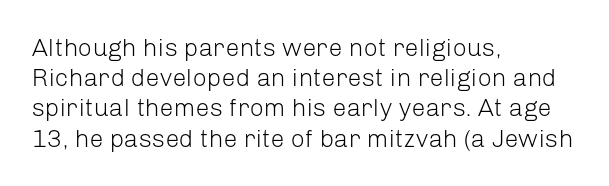
The image shows 25 px text type, upright; set left-aligned, line spacing 1.21x, normal letter spacing, not underlined.
